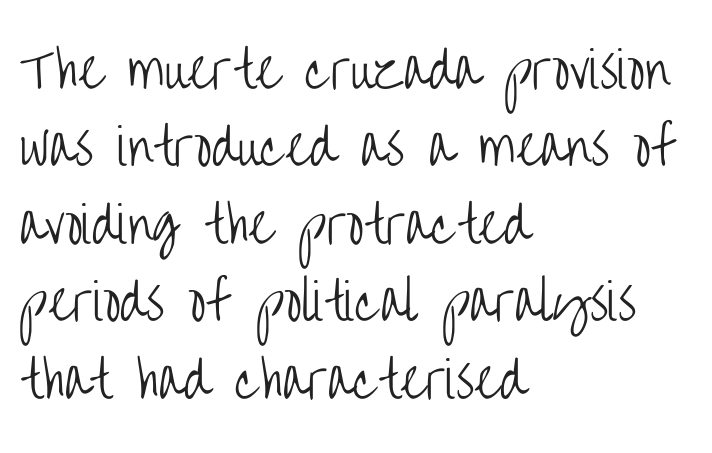
Leftover space on each line is placed entirely after the last word. Compared with typical body copy, the letter spacing here is the same. Leading: standard. A roman cut, with each character standing at attention. The letters advance in unequal steps, a hallmark of proportional type. The font sits on the lighter half of the weight spectrum, regular included.
